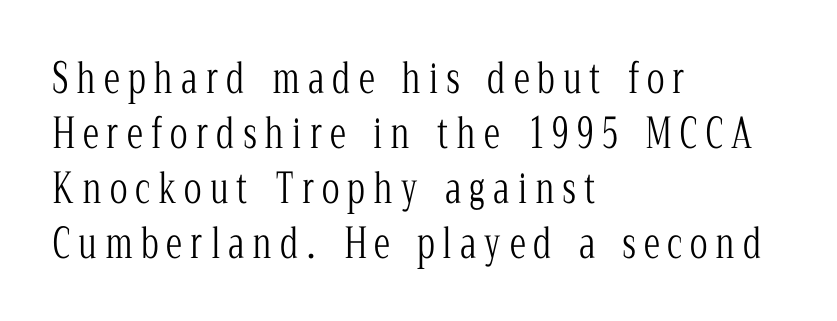
The image shows 41 px light, condensed serif type, upright; set left-aligned, normal line spacing (1.34x), unusually wide letter spacing (+0.2 em), not underlined; low stroke contrast and a medium x-height.
